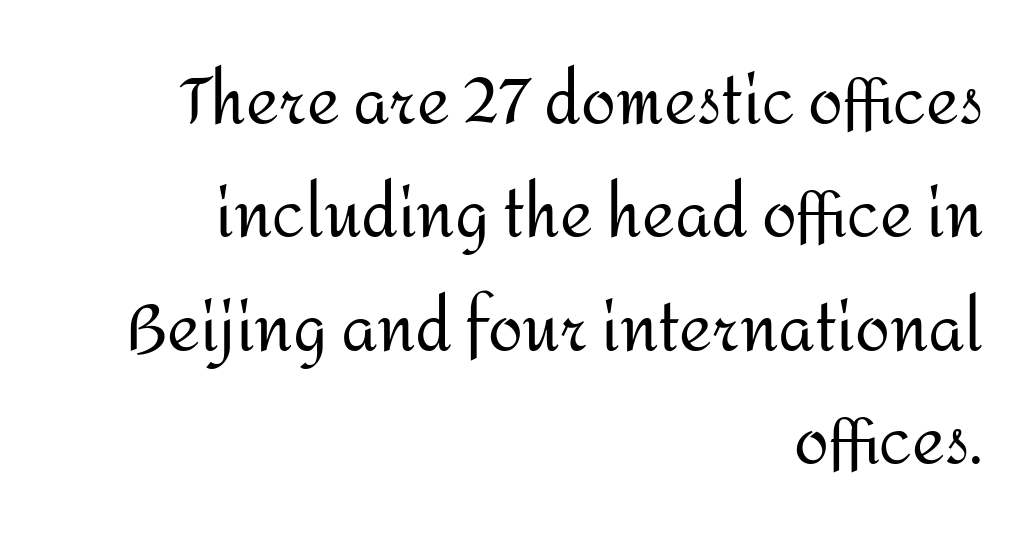
{"serif": "no", "italic": "no", "bold": "no", "weight": "regular", "width": "normal", "stroke_contrast": "medium", "x_height": "medium", "monospaced": "no", "underline": "no", "align": "right", "line_spacing_ratio": 1.8, "letter_spacing": "normal", "letter_spacing_em": 0.0, "glyph_px": 63}
